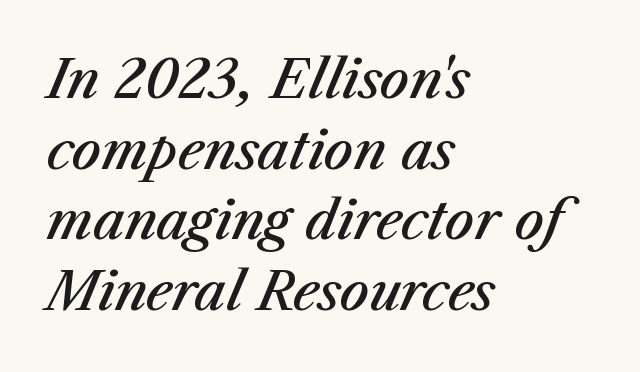
The image shows 52 px semibold type, italic (leaning right); set left-aligned, normal line spacing (1.36x), normal letter spacing, not underlined; medium stroke contrast and a medium x-height.
